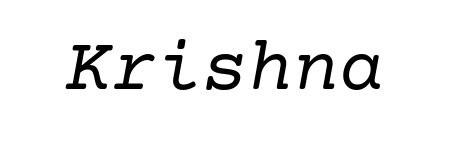
Counters stay open thanks to moderate or lighter strokes. Emphasis-style slanted type is in use. The face used here is seriffed, in the tradition of book romans. Any mark beneath the type? The region is blank. The letters sit at their default tracking, neither squeezed nor spread.
